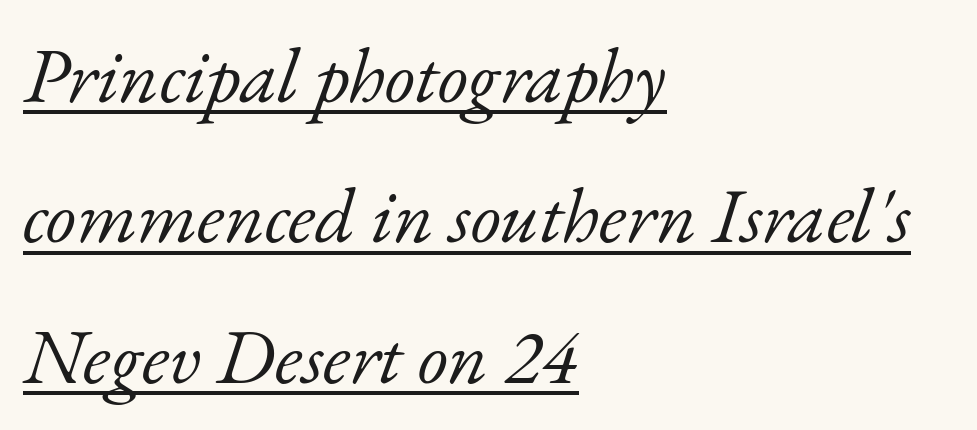
The image shows 78 px light serif type, italic (leaning right); set left-aligned, line spacing 1.8x, normal letter spacing, underlined; low stroke contrast and a small x-height.
